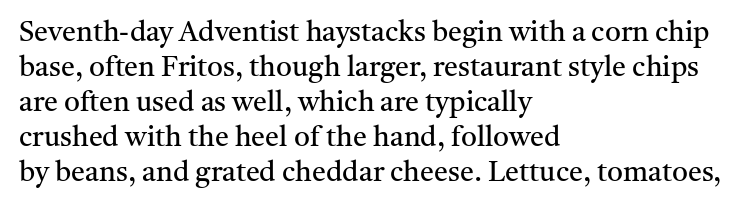
Q: Is the text bold? A: No.
Q: Is the text italic (slanted)? A: No, it is upright.
Q: Is the typeface a serif or a sans-serif typeface? A: Serif.
Q: Is the text underlined? A: No.
Q: How is the paragraph aligned? A: Left-aligned.
Q: Is the spacing between letters normal or unusually wide? A: Normal.
Q: Is the spacing between lines tight, normal or loose? A: Normal.
Q: Width (condensed, normal, or wide)? A: Normal.
Q: Stroke contrast? A: Medium.
Q: x-height? A: Medium.
Q: Monospaced? A: No.
